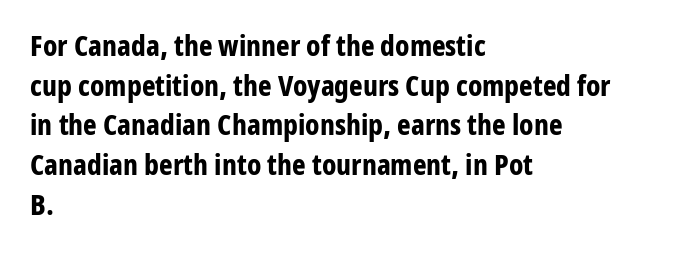
The type is set solid horizontally, with unmodified tracking. Summary of vertical rhythm: regular, with standard interline spacing. Notice how the stems are strictly vertical — no italics here. Glance below the letters and you will spot only blank space. Do the characters align in a grid? No, the font is proportional.
